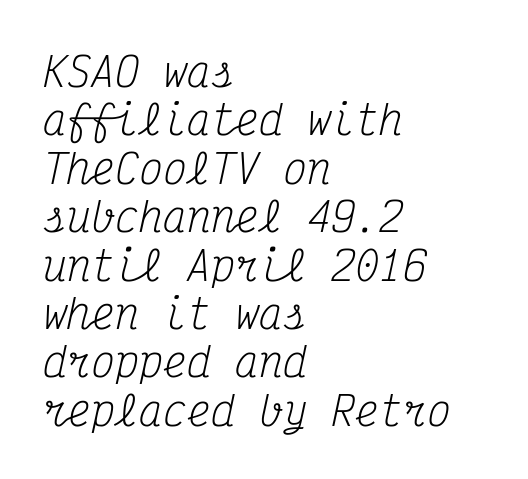
Small tapered or slab feet sit at the stroke ends, so this counts as serif. Caption: standard tracking, unaltered. This sample is left-justified, so line endings fall wherever the words run out. Is this a fixed-width face? Yes — each glyph sits in an identical cell.
